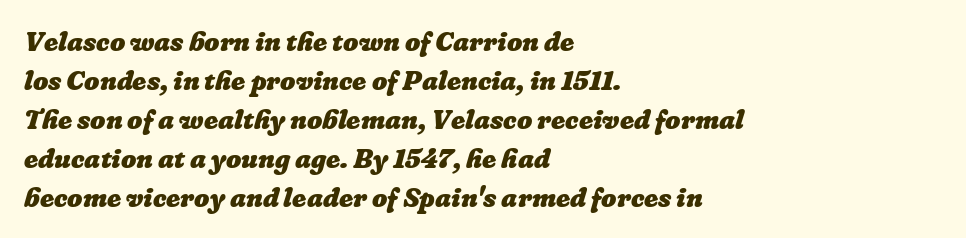
The image shows 27 px bold type; set left-aligned, normal line spacing (1.44x), normal letter spacing, not underlined.
